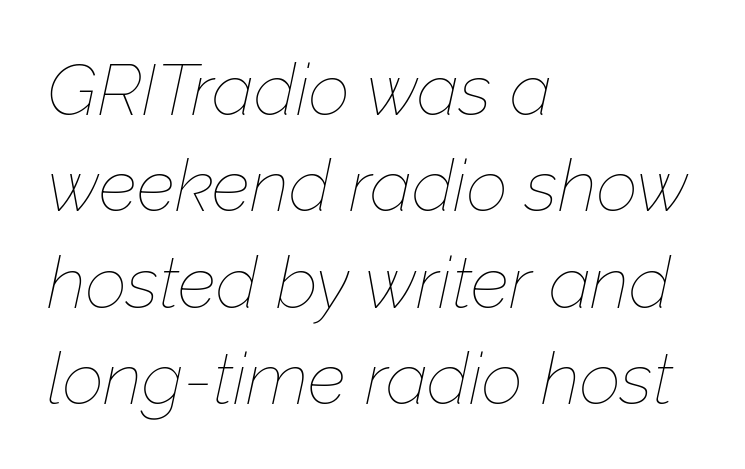
The image shows 72 px thin type, italic (leaning right); set left-aligned, normal line spacing (1.34x), normal letter spacing, not underlined; low stroke contrast and a medium x-height.
